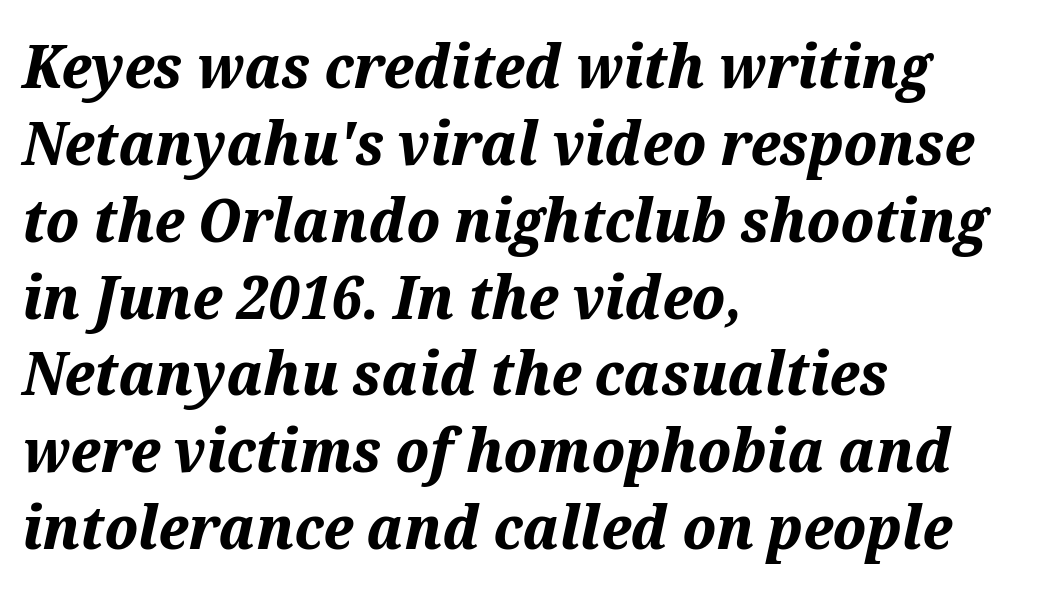
The image shows 61 px bold type, italic (leaning right); set left-aligned, normal line spacing (1.26x), normal letter spacing, not underlined; medium stroke contrast and a medium x-height.
